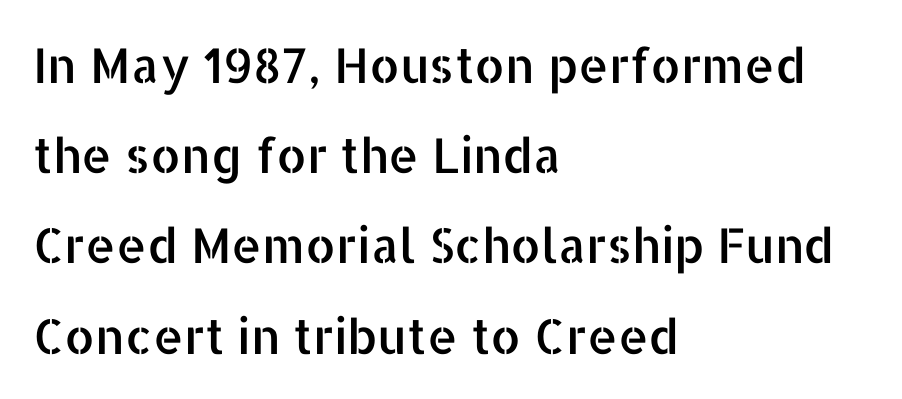
The image shows 48 px sans-serif type, upright; set left-aligned, line spacing 1.88x, normal letter spacing, not underlined; low stroke contrast and a medium x-height.
